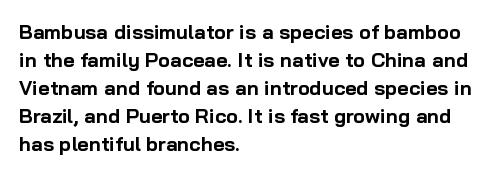
Its strokes are broad and dark, the hallmark of bold type. Plain, unruled lines of type. The paragraph shown leans on its left margin. Reading down the column, the eye jumps a familiar distance to each next line. Vertical strokes here are truly vertical.
